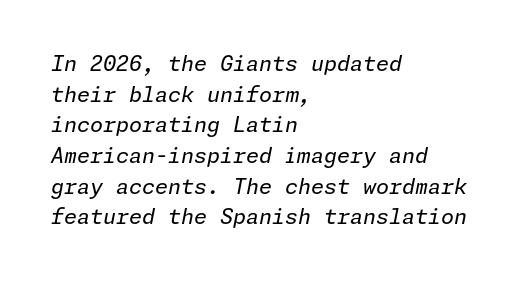
Each line starts at the same left margin while the right side varies. No extra ink here — the face is not bold. Descenders hang freely into open space. Is the letter spacing exaggerated? No — it looks like the ordinary default. What's the leading like? Ordinary, nothing unusual. Posture: slanted.
